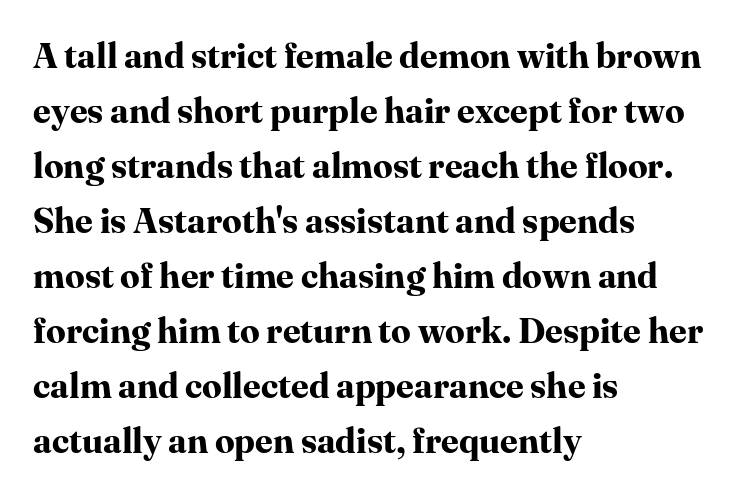
The image shows 35 px bold serif type, upright; set left-aligned, normal line spacing (1.57x), normal letter spacing, not underlined; high stroke contrast and a medium x-height.
